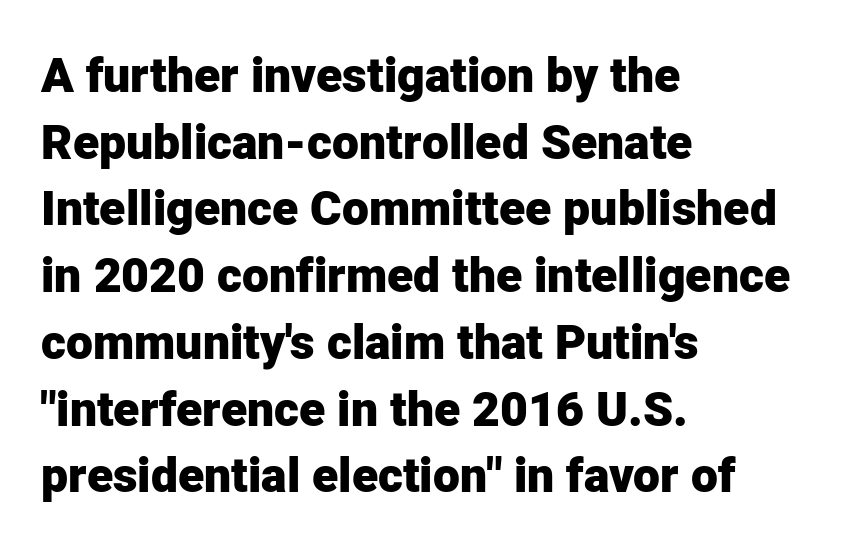
Q: Is the text bold? A: Yes.
Q: Is the text italic (slanted)? A: No, it is upright.
Q: Is the typeface a serif or a sans-serif typeface? A: Sans-serif.
Q: Is the text underlined? A: No.
Q: How is the paragraph aligned? A: Left-aligned.
Q: Is the spacing between letters normal or unusually wide? A: Normal.
Q: Is the spacing between lines tight, normal or loose? A: Normal.
Q: Width (condensed, normal, or wide)? A: Normal.
Q: Stroke contrast? A: Low.
Q: x-height? A: Medium.
Q: Monospaced? A: No.
